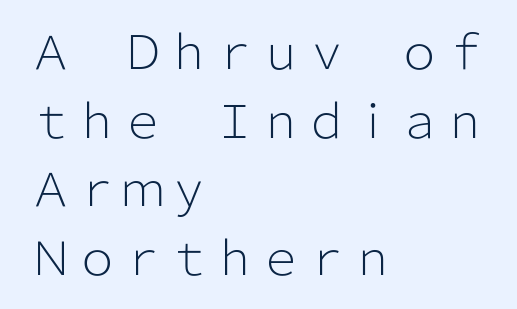
Ordinary non-slanted type is in use. Typographically, this falls in the sans-serif category. Plain, unruled lines of type. Character widths vary here, with narrow letters taking less room than wide ones.
